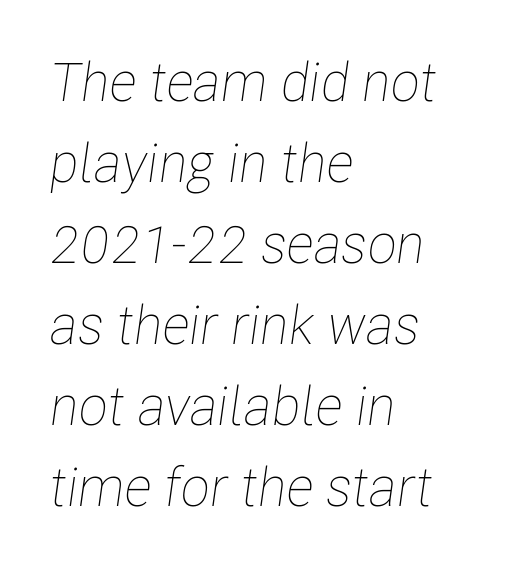
Q: Is the text bold? A: No.
Q: Is the text italic (slanted)? A: Yes, it leans right by about 8 degrees.
Q: Is the text underlined? A: No.
Q: How is the paragraph aligned? A: Left-aligned.
Q: Is the spacing between letters normal or unusually wide? A: Normal.
Q: Is the spacing between lines tight, normal or loose? A: Normal.
Q: Width (condensed, normal, or wide)? A: Condensed.
Q: Stroke contrast? A: Low.
Q: x-height? A: Medium.
Q: Monospaced? A: No.
